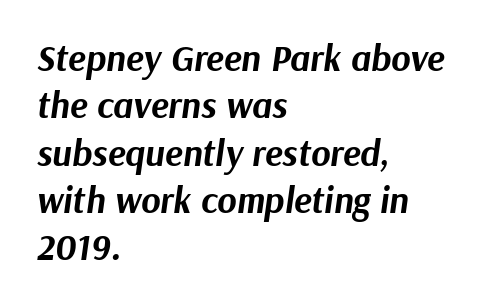
How are the letters spaced? Ordinarily, with no added tracking. Quick note: interline space is typical. Notice how thick the strokes are: this is what a full bold looks like. Posture: slanted.
